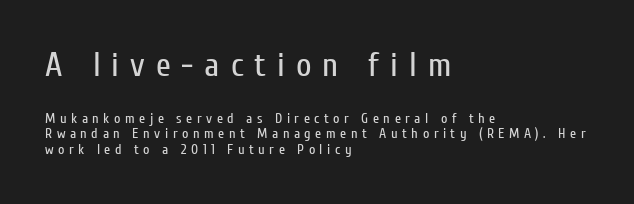
The composition opens big and finishes small. Honestly, the letter spacing is so wide it's the main thing you notice. The paragraph shown leans on its left margin. A typesetter would call this leading minimal, almost set solid.
